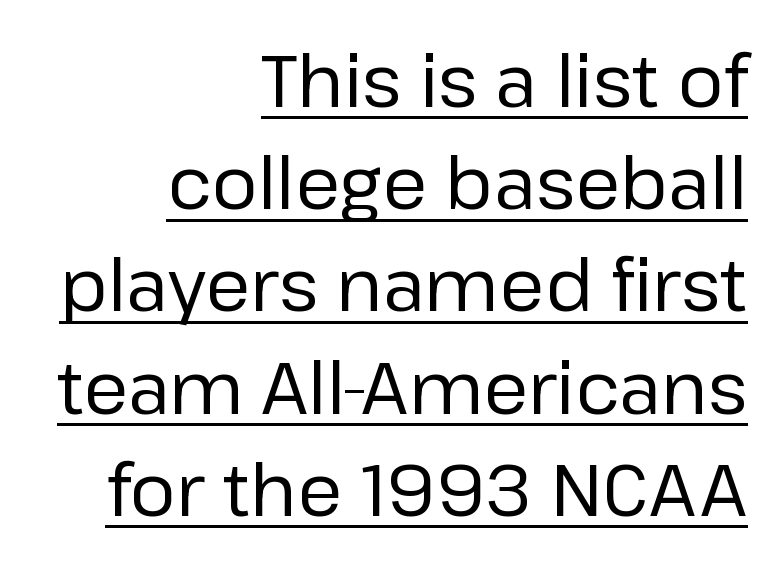
Where is the straight margin? On the right. Vertically, the passage feels balanced, rows spaced as you'd expect. Is the type heavy? It reads as light-to-regular instead. In terms of letterform style, serifs are entirely absent.
